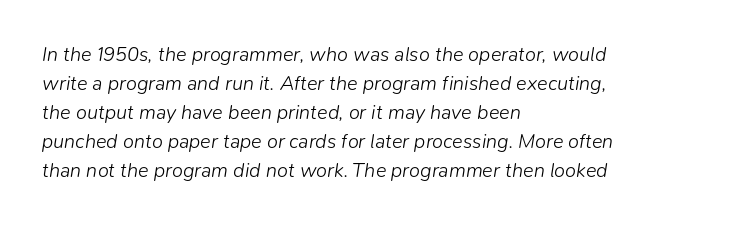
{"italic": "yes", "lean": "right", "slant_degrees": 9, "bold": "no", "underline": "no", "align": "left", "line_spacing": "normal", "line_spacing_ratio": 1.45, "letter_spacing": "normal", "letter_spacing_em": 0.0, "glyph_px": 20}
